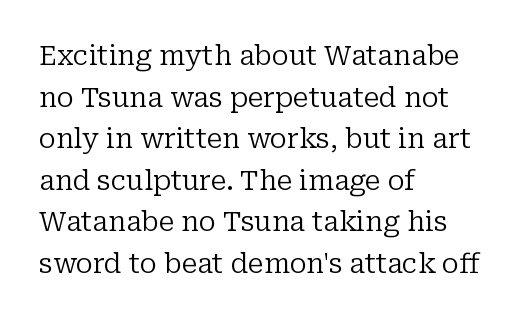
The image shows 27 px text type, upright; set left-aligned, normal line spacing (1.54x), normal letter spacing, not underlined.
